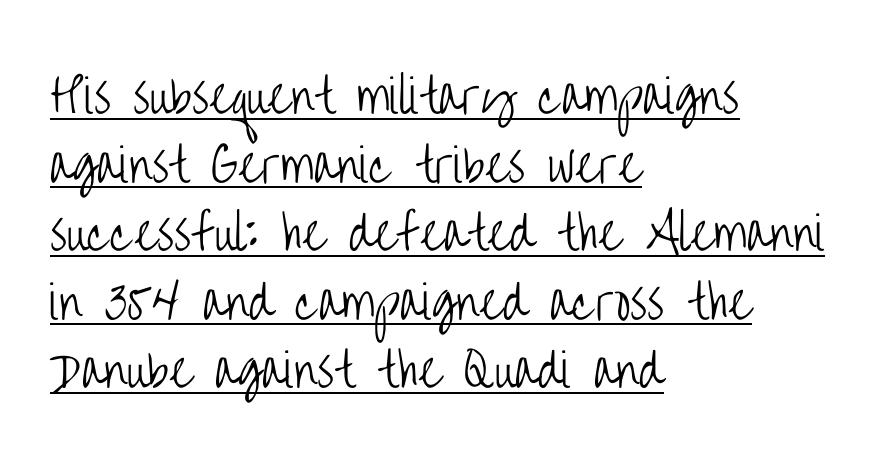
Q: Is the text bold? A: No.
Q: Is the text italic (slanted)? A: No, it is upright.
Q: Is the typeface a serif or a sans-serif typeface? A: Sans-serif.
Q: Is the text underlined? A: Yes.
Q: How is the paragraph aligned? A: Left-aligned.
Q: Is the spacing between letters normal or unusually wide? A: Normal.
Q: Is the spacing between lines tight, normal or loose? A: Normal.
Q: Width (condensed, normal, or wide)? A: Condensed.
Q: Stroke contrast? A: Low.
Q: x-height? A: Large.
Q: Monospaced? A: No.
